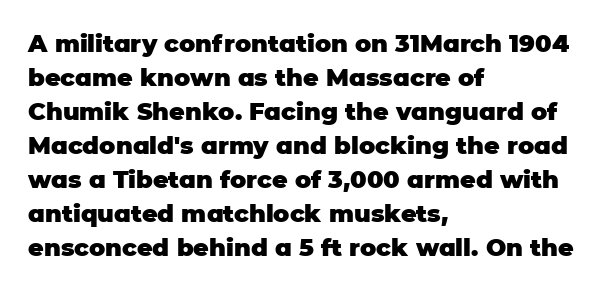
The image shows 24 px bold type, upright; set left-aligned, normal line spacing (1.42x), normal letter spacing, not underlined.
